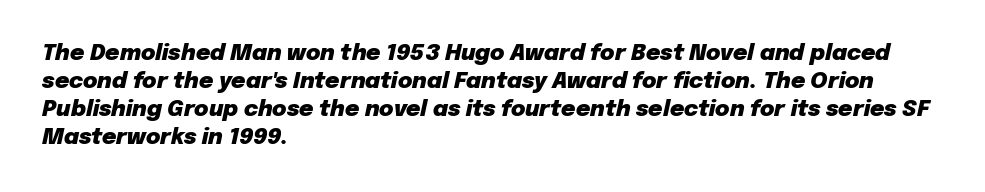
{"italic": "yes", "lean": "right", "slant_degrees": 12, "bold": "yes", "underline": "no", "align": "left", "line_spacing": "normal", "line_spacing_ratio": 1.27, "letter_spacing": "normal", "letter_spacing_em": 0.0, "glyph_px": 22}
